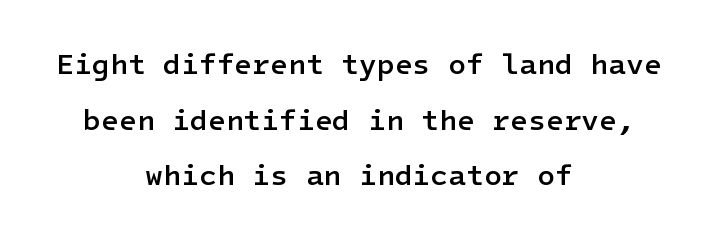
Visually the block forms a symmetrical silhouette, jagged on both flanks. Quick note: not italic, upright. A typesetter would call this zero additional tracking. Is the type bold? Partly — it's a semibold, heavier than regular but not fully bold. Just letters on the line, the space beneath them empty.
